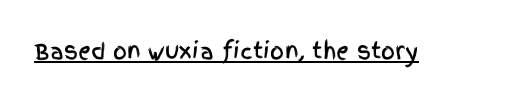
Q: Is the text italic (slanted)? A: No, it is upright.
Q: Is the text underlined? A: Yes.
Q: Is the spacing between letters normal or unusually wide? A: Normal.
